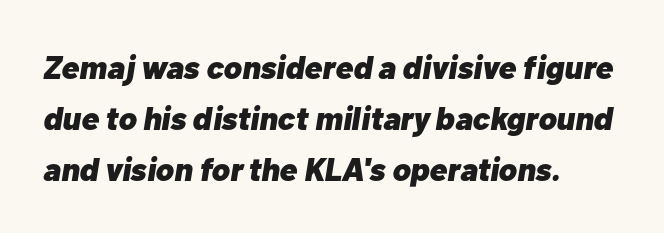
Typographic density is high because the face is bold. A typesetter would call this zero additional tracking. Looks like regular typesetting: each glyph gets only the width it needs. This rendering features lettering with no underline. The typesetter chose a ragged-right arrangement here. An italicized treatment has been applied to the whole sample.
